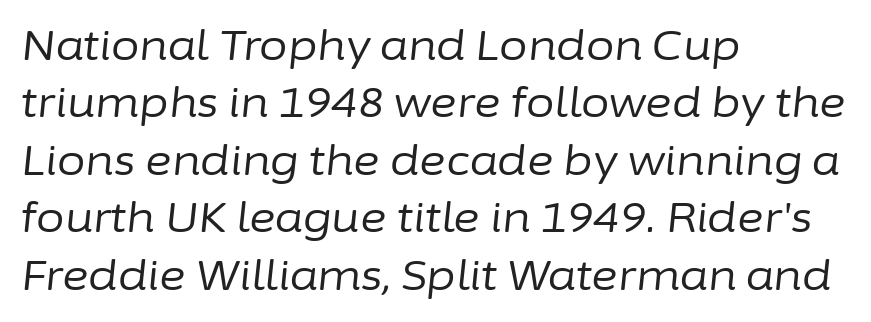
{"italic": "yes", "lean": "right", "slant_degrees": 6, "bold": "no", "weight": "regular", "width": "normal", "stroke_contrast": "low", "x_height": "medium", "monospaced": "no", "underline": "no", "align": "left", "line_spacing": "normal", "line_spacing_ratio": 1.4, "letter_spacing": "normal", "letter_spacing_em": 0.0, "glyph_px": 41}
